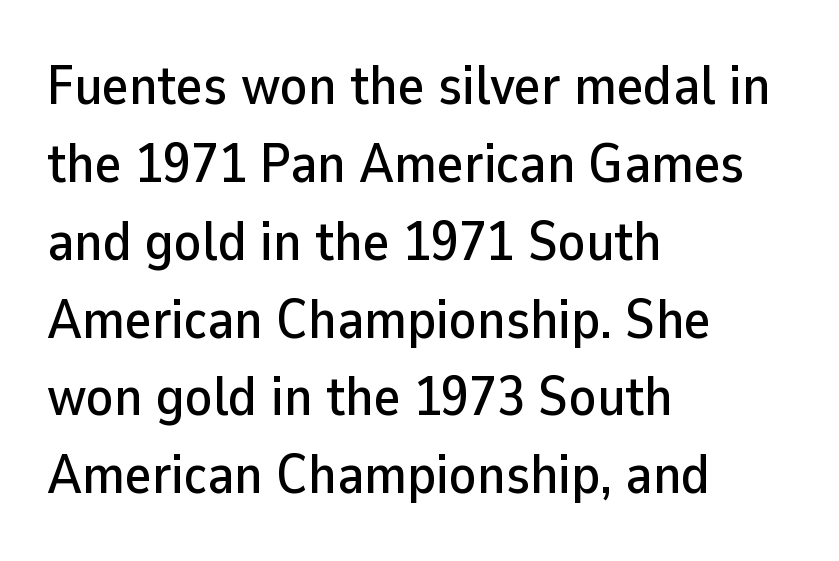
Q: Is the text italic (slanted)? A: No, it is upright.
Q: Is the typeface a serif or a sans-serif typeface? A: Sans-serif.
Q: Is the text underlined? A: No.
Q: How is the paragraph aligned? A: Left-aligned.
Q: Is the spacing between letters normal or unusually wide? A: Normal.
Q: Is the spacing between lines tight, normal or loose? A: Normal.
Q: Width (condensed, normal, or wide)? A: Normal.
Q: Stroke contrast? A: Low.
Q: x-height? A: Medium.
Q: Monospaced? A: No.
